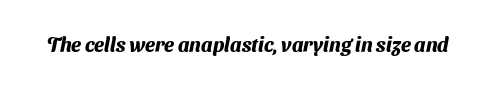
Standard letterfit; no display-style spreading of the glyphs. Plenty of ink on the page — the face is bold. The string is rendered with underlining switched off.
